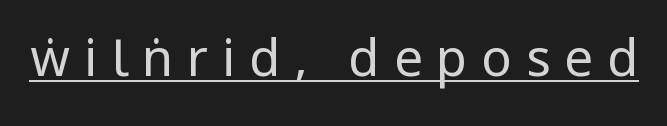
The image shows 51 px regular-weight, condensed sans-serif type, upright; set unusually wide letter spacing (+0.27 em), underlined; low stroke contrast and a large x-height.
